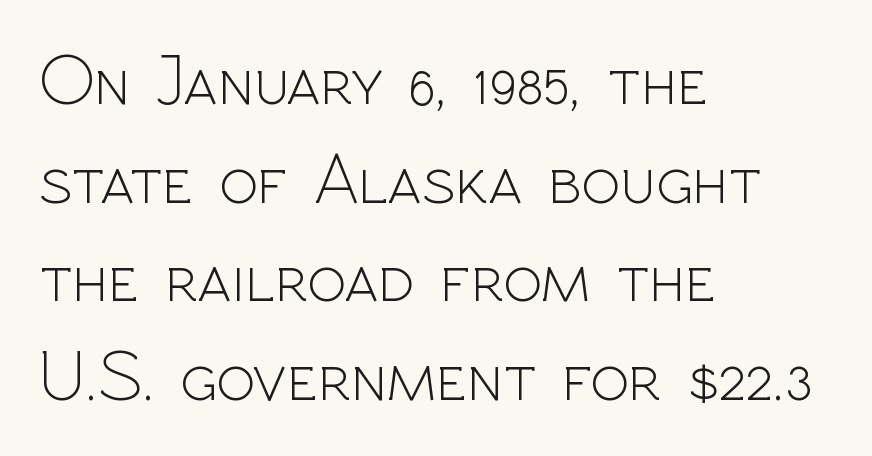
The image shows 72 px light sans-serif type, upright; set left-aligned, normal line spacing (1.37x), normal letter spacing, not underlined; a medium x-height.
